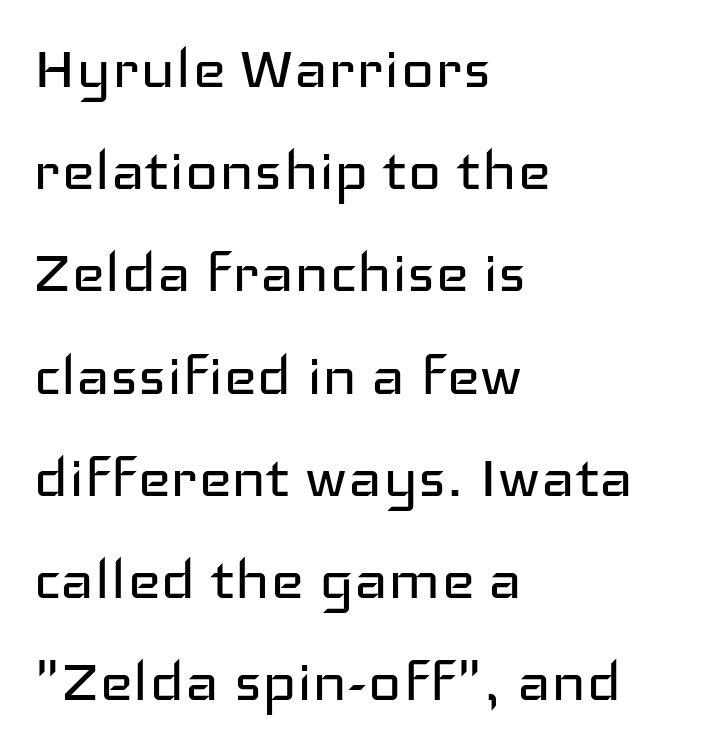
The image shows 72 px regular-weight, wide sans-serif type, upright; set left-aligned, normal line spacing (1.42x), normal letter spacing, not underlined; low stroke contrast and a medium x-height.
